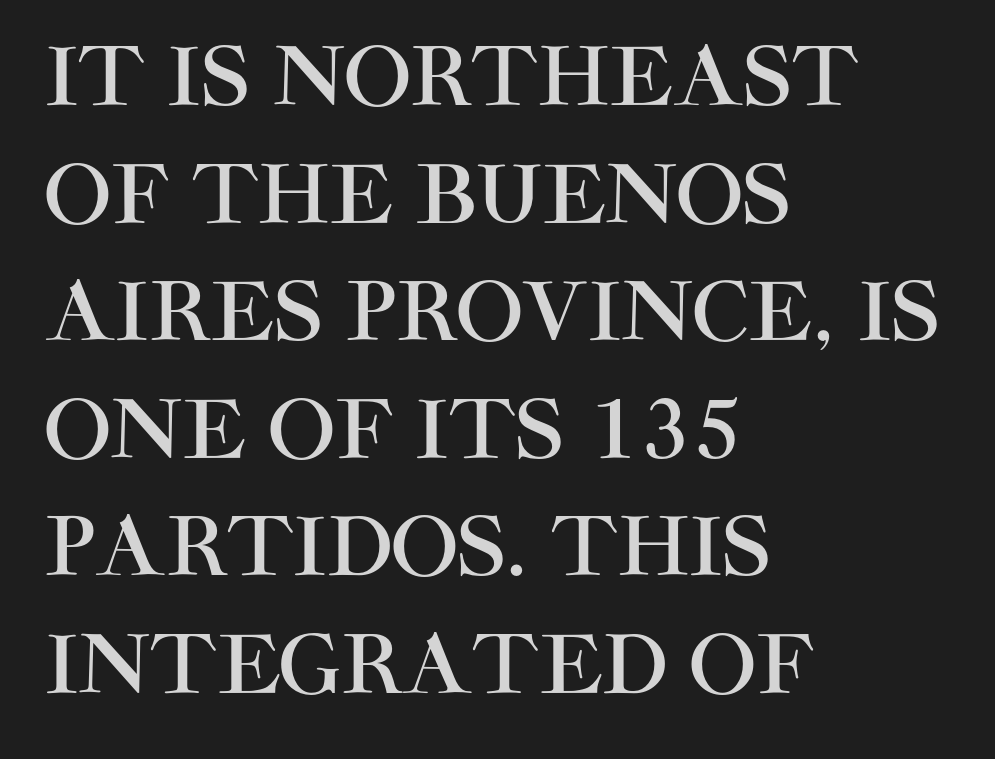
Q: Is the text italic (slanted)? A: No, it is upright.
Q: Is the typeface a serif or a sans-serif typeface? A: Sans-serif.
Q: Is the text underlined? A: No.
Q: How is the paragraph aligned? A: Left-aligned.
Q: Is the spacing between letters normal or unusually wide? A: Normal.
Q: Is the spacing between lines tight, normal or loose? A: Normal.
Q: Width (condensed, normal, or wide)? A: Normal.
Q: Stroke contrast? A: High.
Q: x-height? A: Large.
Q: Monospaced? A: No.
